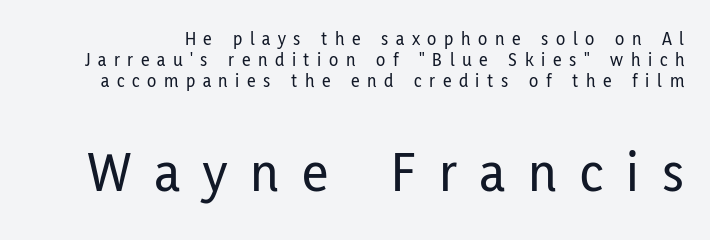
The image shows 58 px condensed sans-serif type, upright; set tight line spacing (1.1x), unusually wide letter spacing (+0.4 em), not underlined; the second (bottom) block is 3.05x larger; low stroke contrast and a medium x-height.
